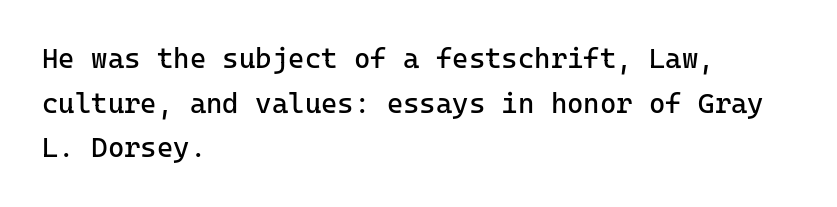
Q: Is the text bold? A: No.
Q: Is the text italic (slanted)? A: No, it is upright.
Q: Is the typeface a serif or a sans-serif typeface? A: Sans-serif.
Q: Is the text underlined? A: No.
Q: How is the paragraph aligned? A: Left-aligned.
Q: Is the spacing between letters normal or unusually wide? A: Normal.
Q: Is the spacing between lines tight, normal or loose? A: Normal.
Q: Width (condensed, normal, or wide)? A: Normal.
Q: Stroke contrast? A: Low.
Q: x-height? A: Medium.
Q: Monospaced? A: Yes.
